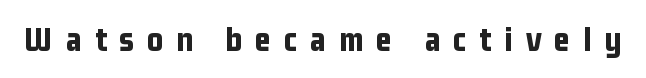
Q: Is the text bold? A: Yes.
Q: Is the text italic (slanted)? A: No, it is upright.
Q: Is the typeface a serif or a sans-serif typeface? A: Sans-serif.
Q: Is the text underlined? A: No.
Q: Is the spacing between letters normal or unusually wide? A: Unusually wide.
Q: Width (condensed, normal, or wide)? A: Condensed.
Q: Stroke contrast? A: Low.
Q: x-height? A: Medium.
Q: Monospaced? A: No.
